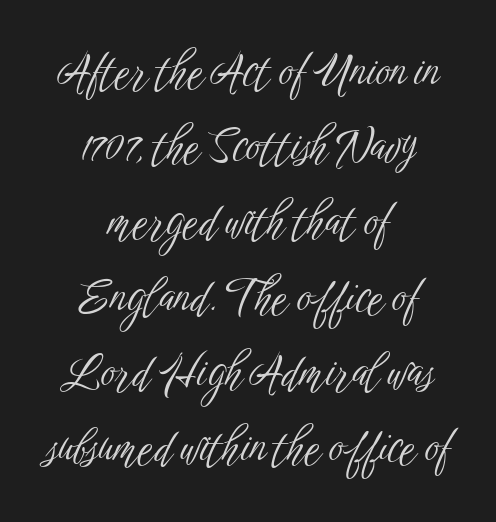
Q: Is the text bold? A: No.
Q: Is the text italic (slanted)? A: Yes.
Q: Is the typeface a serif or a sans-serif typeface? A: Sans-serif.
Q: Is the text underlined? A: No.
Q: How is the paragraph aligned? A: Centered.
Q: Is the spacing between letters normal or unusually wide? A: Normal.
Q: Width (condensed, normal, or wide)? A: Condensed.
Q: Stroke contrast? A: Low.
Q: x-height? A: Medium.
Q: Monospaced? A: No.
